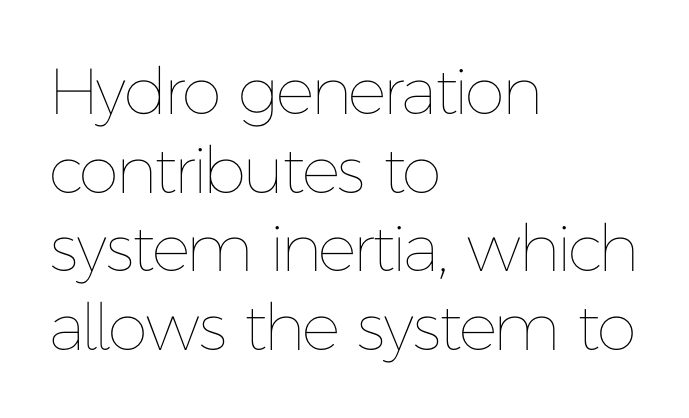
Q: Is the text bold? A: No.
Q: Is the text italic (slanted)? A: No, it is upright.
Q: Is the text underlined? A: No.
Q: How is the paragraph aligned? A: Left-aligned.
Q: Is the spacing between letters normal or unusually wide? A: Normal.
Q: Width (condensed, normal, or wide)? A: Normal.
Q: Stroke contrast? A: Low.
Q: x-height? A: Medium.
Q: Monospaced? A: No.
